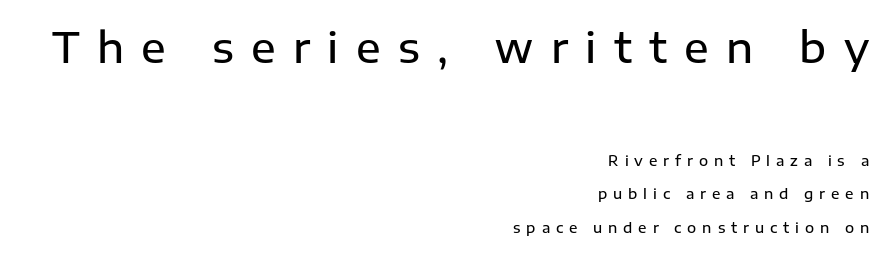
Q: Is the text bold? A: Semi-bold.
Q: Is the text italic (slanted)? A: No, it is upright.
Q: Is the typeface a serif or a sans-serif typeface? A: Sans-serif.
Q: Is the text underlined? A: No.
Q: How is the paragraph aligned? A: Right-aligned.
Q: Is the spacing between letters normal or unusually wide? A: Unusually wide.
Q: Is the spacing between lines tight, normal or loose? A: Loose.
Q: Which block of text is set in a larger size, the first (top) or the second (bottom)? A: The first (top) one.
Q: Width (condensed, normal, or wide)? A: Normal.
Q: Stroke contrast? A: Low.
Q: x-height? A: Medium.
Q: Monospaced? A: No.
